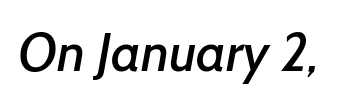
{"serif": "no", "width": "normal", "stroke_contrast": "low", "x_height": "medium", "monospaced": "no", "underline": "no", "letter_spacing": "normal", "letter_spacing_em": 0.0, "glyph_px": 54}
